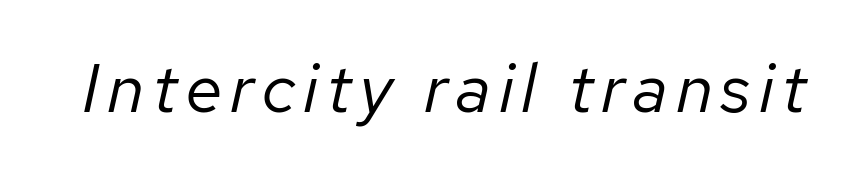
{"italic": "yes", "lean": "right", "slant_degrees": 12, "bold": "no", "weight": "regular", "width": "normal", "stroke_contrast": "low", "x_height": "medium", "monospaced": "no", "underline": "no", "glyph_px": 69}
